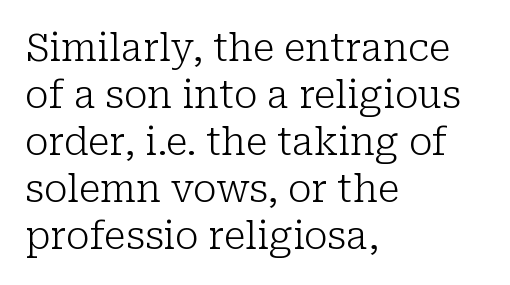
{"serif": "yes", "italic": "no", "bold": "no", "weight": "light", "width": "normal", "stroke_contrast": "low", "x_height": "medium", "monospaced": "no", "underline": "no", "align": "left", "line_spacing_ratio": 1.24, "letter_spacing": "normal", "letter_spacing_em": 0.0, "glyph_px": 38}
